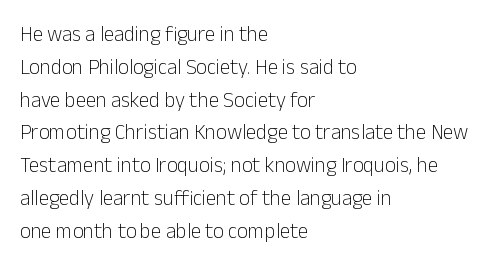
Upright lettering throughout. The rows are spaced the way most documents space them. These lines stack with their left ends in a neat column. The space beneath each line is pristine and unruled. This sample uses plain, unmodified letter spacing. Stem width sits at or under what a default text font uses.
